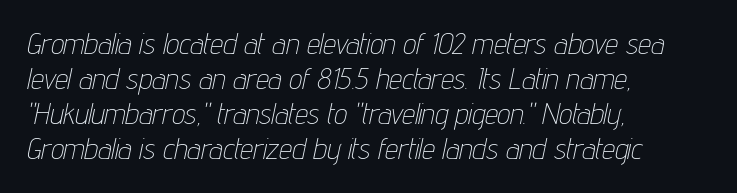
{"italic": "yes", "lean": "right", "slant_degrees": 12, "bold": "no", "weight": "thin", "width": "condensed", "stroke_contrast": "low", "x_height": "medium", "monospaced": "no", "underline": "no", "align": "left", "line_spacing_ratio": 1.21, "letter_spacing": "normal", "letter_spacing_em": 0.0, "glyph_px": 29}
